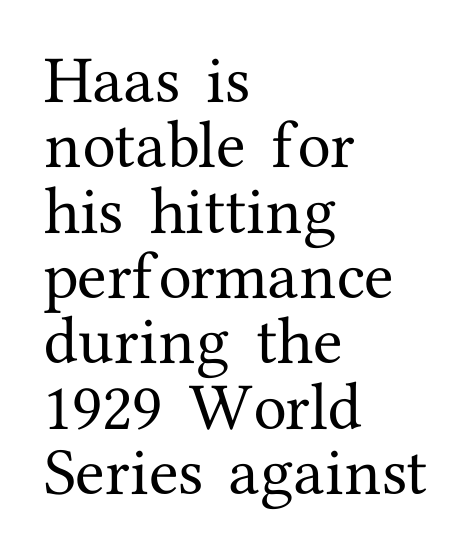
Q: Is the text italic (slanted)? A: No, it is upright.
Q: Is the typeface a serif or a sans-serif typeface? A: Serif.
Q: Is the text underlined? A: No.
Q: How is the paragraph aligned? A: Left-aligned.
Q: Is the spacing between letters normal or unusually wide? A: Normal.
Q: Width (condensed, normal, or wide)? A: Normal.
Q: Stroke contrast? A: Medium.
Q: x-height? A: Medium.
Q: Monospaced? A: No.
